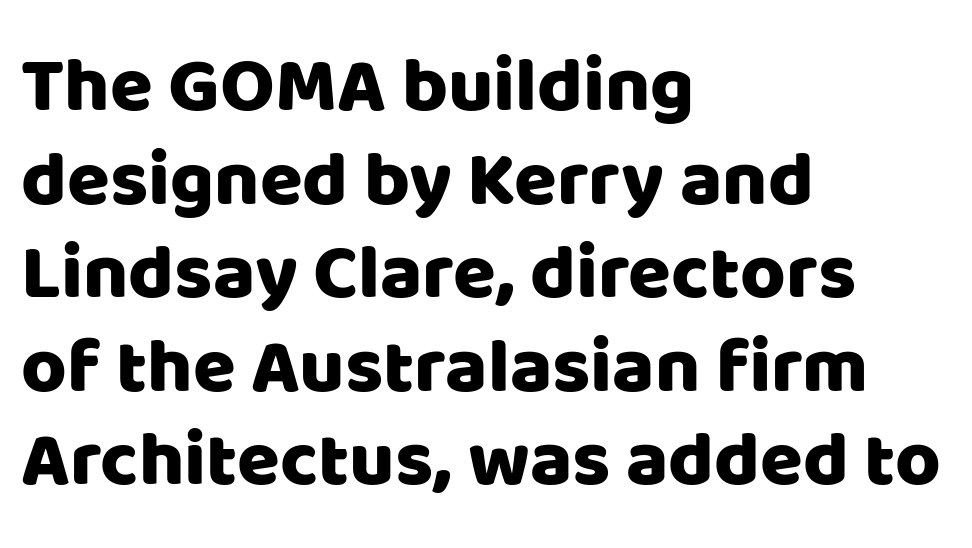
Q: Is the text italic (slanted)? A: No, it is upright.
Q: Is the typeface a serif or a sans-serif typeface? A: Sans-serif.
Q: Is the text underlined? A: No.
Q: How is the paragraph aligned? A: Left-aligned.
Q: Is the spacing between letters normal or unusually wide? A: Normal.
Q: Width (condensed, normal, or wide)? A: Normal.
Q: Stroke contrast? A: Low.
Q: x-height? A: Large.
Q: Monospaced? A: No.
